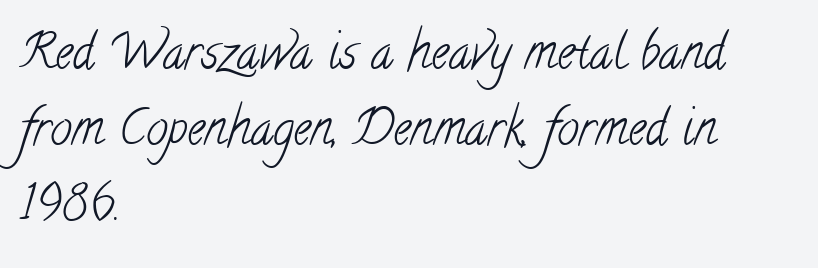
The glyphs are unaccompanied by any horizontal stroke below them. The rows are spaced the way most documents space them. Teacher's note: observe the even left margin — that is flush-left alignment. What kind of face is this? One with serifs.
